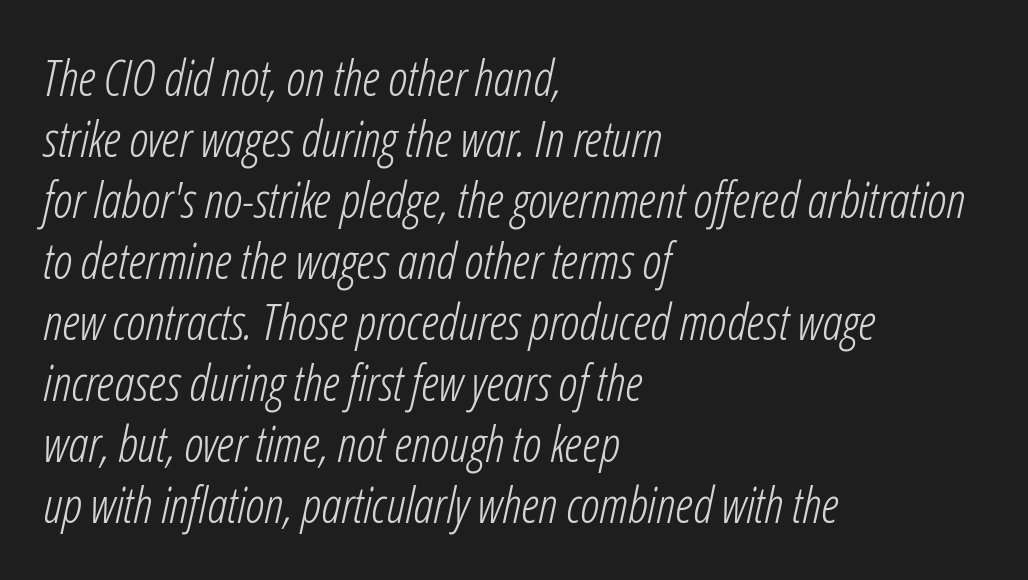
{"italic": "yes", "lean": "right", "slant_degrees": 12, "bold": "no", "weight": "light", "width": "condensed", "stroke_contrast": "low", "x_height": "medium", "monospaced": "no", "underline": "no", "align": "left", "line_spacing_ratio": 1.22, "letter_spacing": "normal", "letter_spacing_em": 0.0, "glyph_px": 50}
